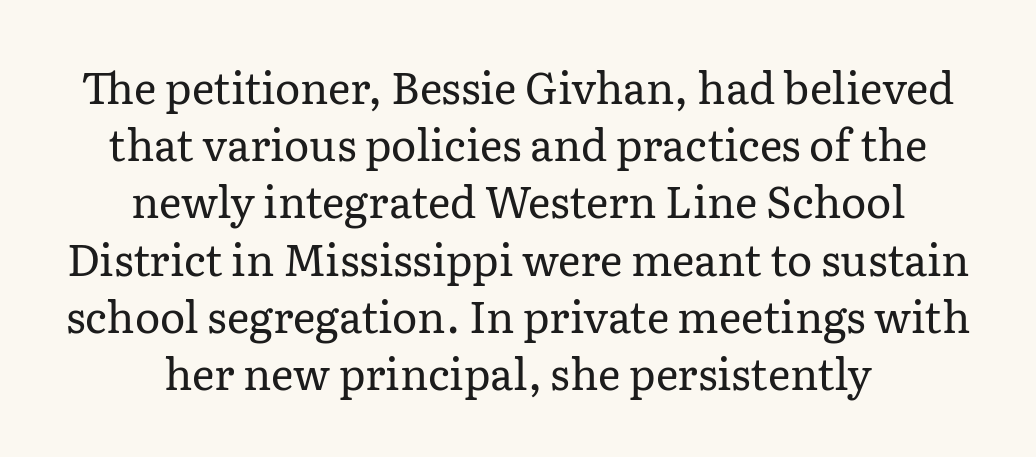
{"serif": "yes", "italic": "no", "bold": "no", "weight": "regular", "width": "normal", "stroke_contrast": "low", "x_height": "medium", "monospaced": "no", "underline": "no", "align": "center", "line_spacing": "normal", "line_spacing_ratio": 1.33, "letter_spacing": "normal", "letter_spacing_em": 0.0, "glyph_px": 43}
